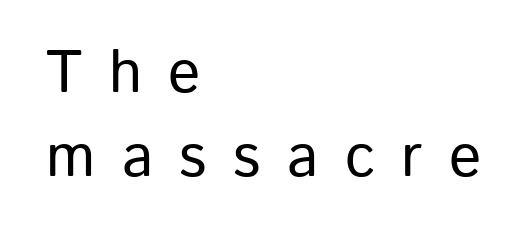
{"serif": "no", "italic": "no", "width": "normal", "stroke_contrast": "low", "x_height": "medium", "monospaced": "no", "underline": "no", "align": "left", "line_spacing": "normal", "line_spacing_ratio": 1.4, "letter_spacing": "wide", "letter_spacing_em": 0.44, "glyph_px": 60}
